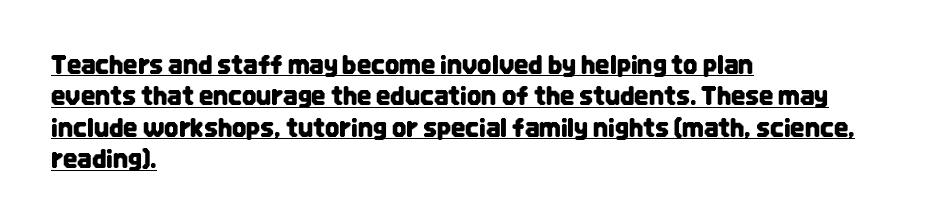
Typeset ragged right — the left edge is the straight one. The block of text has a typical density, with ordinary space between rows. This sample uses plain, unmodified letter spacing. The letters stand upright; this is a roman face. Notice how a bar underscores the lettering throughout.
